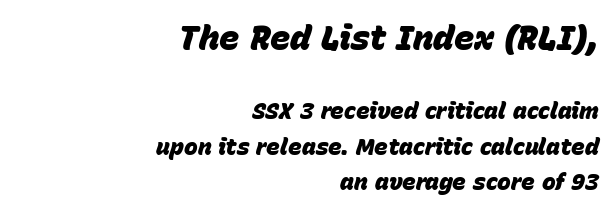
{"italic": "yes", "lean": "right", "slant_degrees": 15, "bold": "yes", "weight": "heavy", "width": "normal", "stroke_contrast": "low", "x_height": "large", "monospaced": "no", "underline": "no", "align": "right", "line_spacing": "normal", "line_spacing_ratio": 1.55, "letter_spacing": "normal", "letter_spacing_em": 0.0, "larger_block": "first", "size_ratio": 1.48, "glyph_px": 34}
